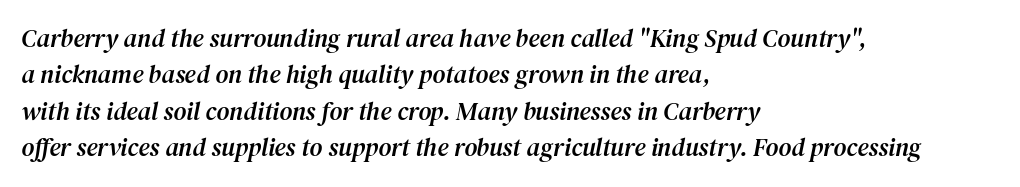
Q: Is the text italic (slanted)? A: Yes, it leans right by about 12 degrees.
Q: Is the text underlined? A: No.
Q: How is the paragraph aligned? A: Left-aligned.
Q: Is the spacing between letters normal or unusually wide? A: Normal.
Q: Is the spacing between lines tight, normal or loose? A: Normal.
